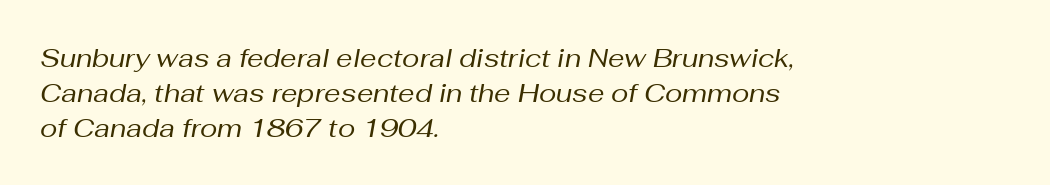
Tracking here is standard; glyphs follow each other at the usual distance. Is the type slanted? Yes — the strokes lean at a clear angle. The cut favours lightness, reaching ordinary text weight at its darkest. Check the space under the baseline: it is left empty. Leftover space on each line is placed entirely after the last word. Evenly set lines give the paragraph a standard silhouette.
